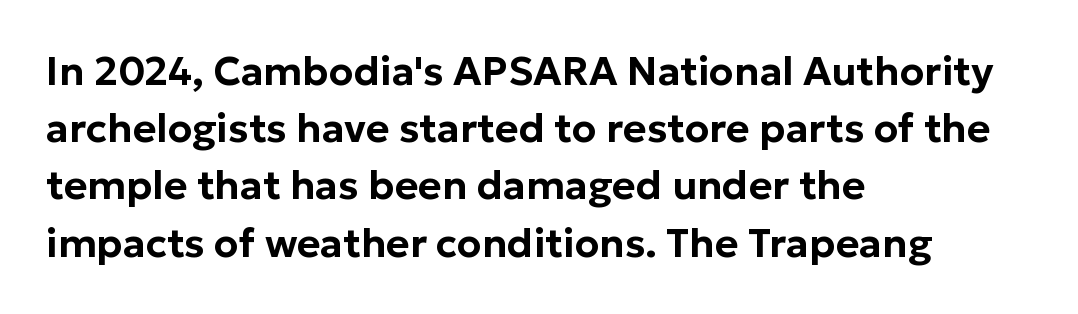
Q: Is the text italic (slanted)? A: No, it is upright.
Q: Is the typeface a serif or a sans-serif typeface? A: Sans-serif.
Q: Is the text underlined? A: No.
Q: How is the paragraph aligned? A: Left-aligned.
Q: Is the spacing between letters normal or unusually wide? A: Normal.
Q: Is the spacing between lines tight, normal or loose? A: Normal.
Q: Width (condensed, normal, or wide)? A: Normal.
Q: Stroke contrast? A: Low.
Q: x-height? A: Medium.
Q: Monospaced? A: No.
